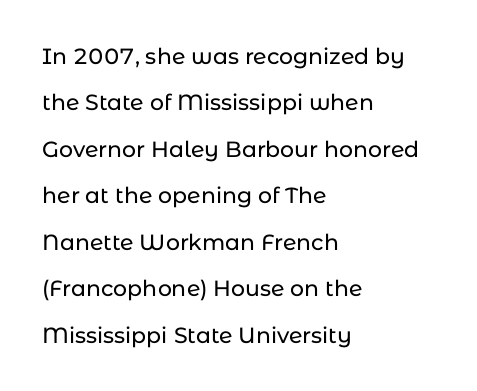
Words appear dense and cohesive because spacing is normal. The specimen omits any rule beneath the text block's lines. A typesetter would call this leading open, well beyond the default. Characters remain perfectly vertical along every line. A student would call this left alignment; a typographer would say flush left, rag right.
